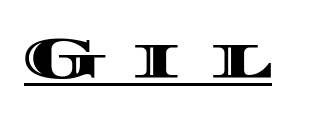
The image shows 58 px wide type, upright; set unusually wide letter spacing (+0.47 em), underlined; a large x-height.
